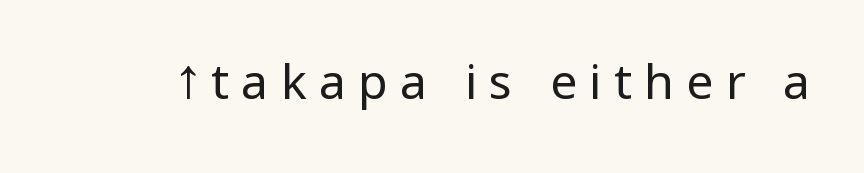
Q: Is the text bold? A: No.
Q: Is the text italic (slanted)? A: No, it is upright.
Q: Is the typeface a serif or a sans-serif typeface? A: Sans-serif.
Q: Is the text underlined? A: No.
Q: Is the spacing between letters normal or unusually wide? A: Unusually wide.
Q: Width (condensed, normal, or wide)? A: Condensed.
Q: Stroke contrast? A: Low.
Q: x-height? A: Large.
Q: Monospaced? A: No.
